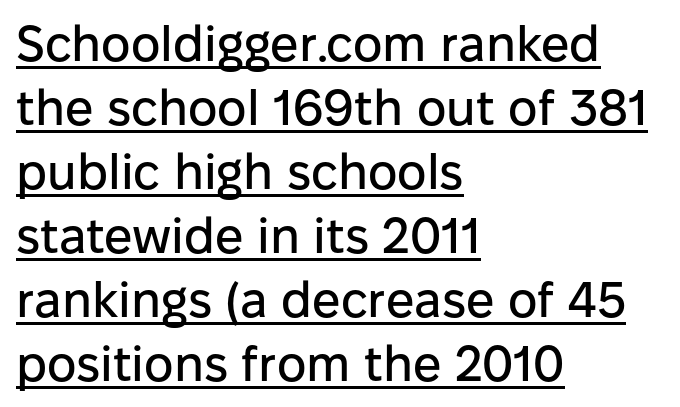
The image shows 50 px sans-serif type, upright; set left-aligned, normal line spacing (1.28x), normal letter spacing, underlined; low stroke contrast and a medium x-height.
